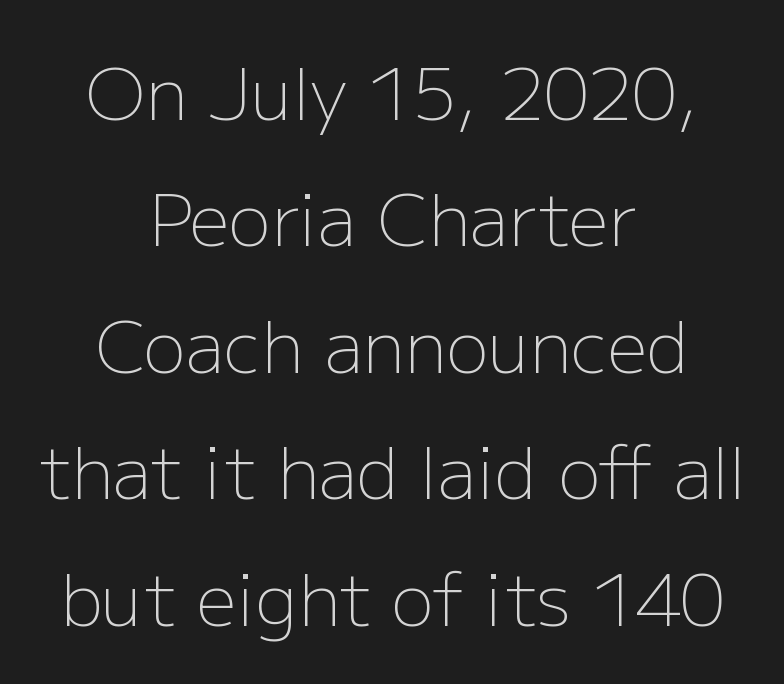
{"serif": "no", "italic": "no", "bold": "no", "weight": "light", "width": "normal", "stroke_contrast": "low", "x_height": "medium", "monospaced": "no", "underline": "no", "align": "center", "line_spacing_ratio": 1.78, "letter_spacing": "normal", "letter_spacing_em": 0.0, "glyph_px": 71}
